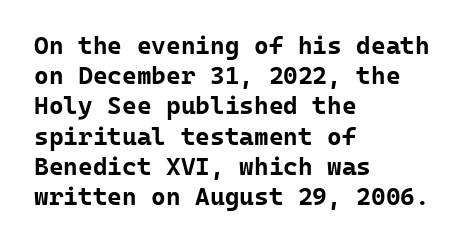
{"italic": "no", "bold": "yes", "underline": "no", "align": "left", "line_spacing_ratio": 1.21, "letter_spacing": "normal", "letter_spacing_em": 0.0, "glyph_px": 25}
